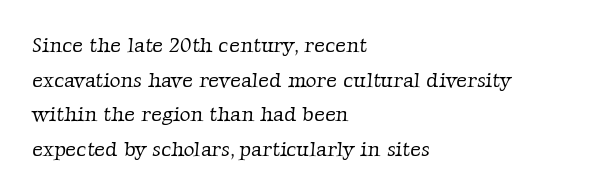
Q: Is the text bold? A: No.
Q: Is the text underlined? A: No.
Q: How is the paragraph aligned? A: Left-aligned.
Q: Is the spacing between letters normal or unusually wide? A: Normal.
Q: Is the spacing between lines tight, normal or loose? A: Normal.
